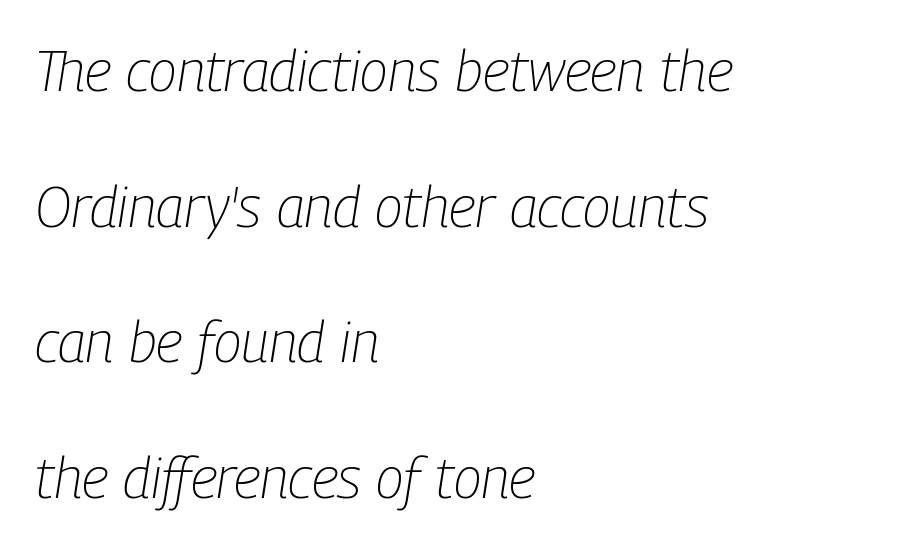
Q: Is the text bold? A: No.
Q: Is the text italic (slanted)? A: Yes, it leans right by about 9 degrees.
Q: Is the text underlined? A: No.
Q: How is the paragraph aligned? A: Left-aligned.
Q: Is the spacing between letters normal or unusually wide? A: Normal.
Q: Is the spacing between lines tight, normal or loose? A: Loose.
Q: Width (condensed, normal, or wide)? A: Condensed.
Q: Stroke contrast? A: Low.
Q: x-height? A: Medium.
Q: Monospaced? A: No.
